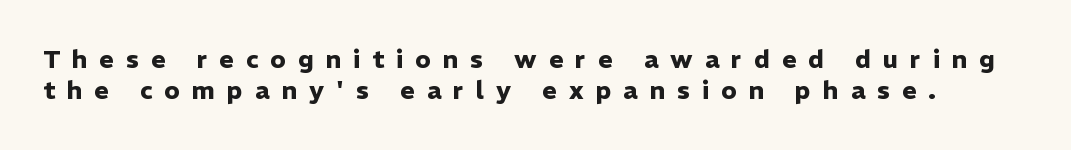
The image shows 25 px bold type, upright; set normal line spacing (1.25x), unusually wide letter spacing (+0.48 em), not underlined.
